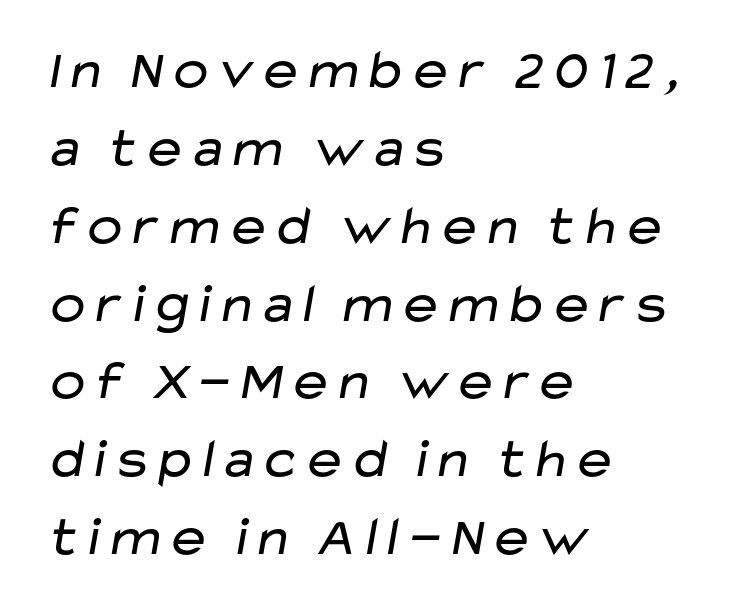
Note the varied advance widths — an 'i' is clearly narrower than an 'm'. No word sits above an underline. Is the letter spacing exaggerated? No — it looks like the ordinary default. What's the leading like? Ordinary, nothing unusual. Typographically, this falls in the sans-serif category.
